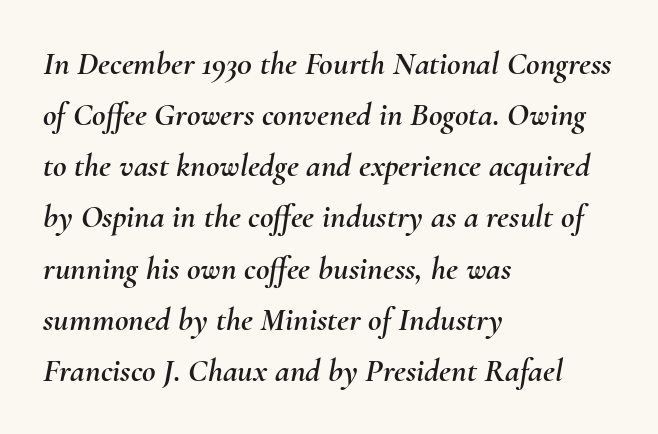
{"italic": "yes", "lean": "right", "slant_degrees": 10, "width": "normal", "stroke_contrast": "medium", "x_height": "small", "monospaced": "no", "underline": "no", "align": "left", "line_spacing": "normal", "line_spacing_ratio": 1.55, "letter_spacing": "normal", "letter_spacing_em": 0.0, "glyph_px": 33}
